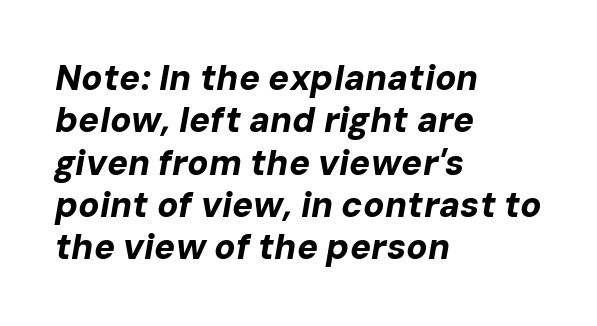
The image shows 35 px bold type, italic (leaning right); set left-aligned, line spacing 1.21x, normal letter spacing, not underlined; low stroke contrast and a medium x-height.
